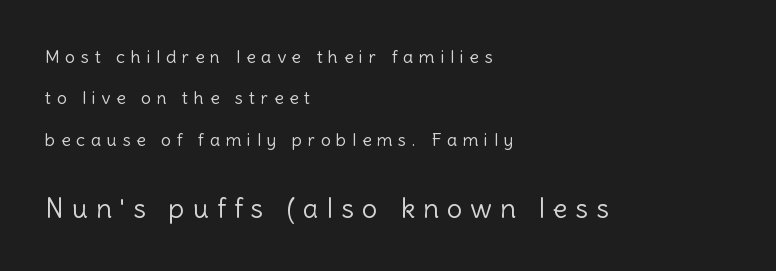
Spacing between characters has been opened up far beyond the box default. Stroke mass is kept to a normal reading level or below. The space beneath each line is pristine and unruled. The designer gave the closing block more size than the opening block. Where is the straight margin? On the left.
